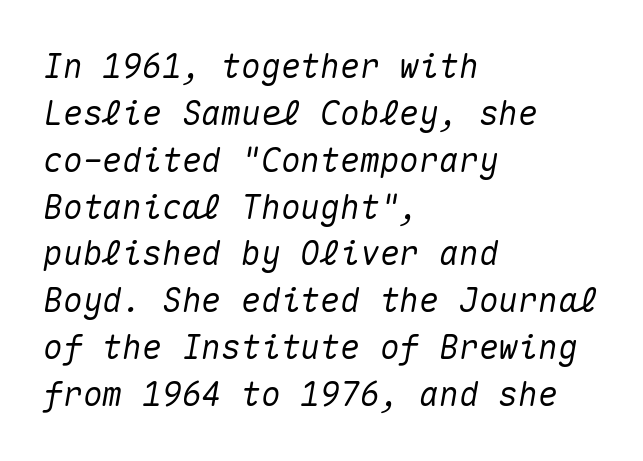
Q: Is the text italic (slanted)? A: Yes, it leans right by about 10 degrees.
Q: Is the text underlined? A: No.
Q: How is the paragraph aligned? A: Left-aligned.
Q: Is the spacing between letters normal or unusually wide? A: Normal.
Q: Is the spacing between lines tight, normal or loose? A: Normal.
Q: Width (condensed, normal, or wide)? A: Normal.
Q: Stroke contrast? A: Medium.
Q: x-height? A: Medium.
Q: Monospaced? A: Yes.
